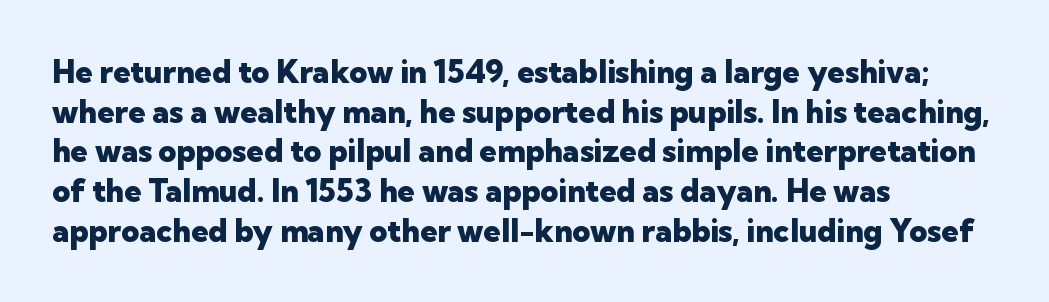
Q: Is the text bold? A: Yes.
Q: Is the text italic (slanted)? A: No, it is upright.
Q: Is the typeface a serif or a sans-serif typeface? A: Sans-serif.
Q: Is the text underlined? A: No.
Q: How is the paragraph aligned? A: Left-aligned.
Q: Is the spacing between letters normal or unusually wide? A: Normal.
Q: Is the spacing between lines tight, normal or loose? A: Normal.
Q: Width (condensed, normal, or wide)? A: Normal.
Q: Stroke contrast? A: Low.
Q: x-height? A: Medium.
Q: Monospaced? A: No.
